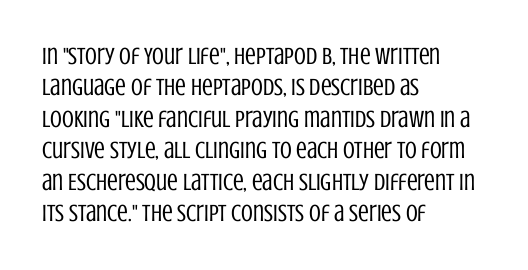
What stands out about the letter spacing? Nothing — it is the standard amount. Unmarked baselines from the first word to the last. The rendering anchors every line to the left-hand side. Regarding leading, the lines here are spaced in the standard way. Compared with a typical body face, this is equally light or lighter still. In terms of posture, this sample is upright.
